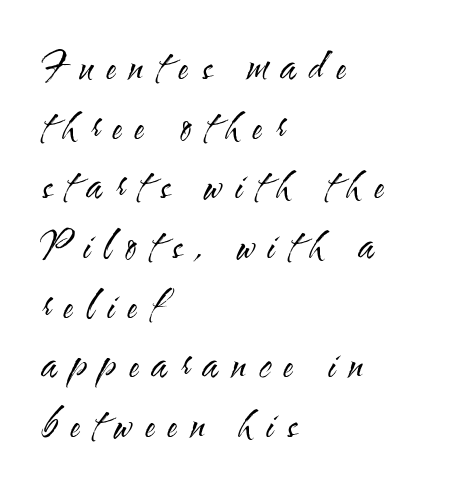
{"serif": "no", "bold": "no", "weight": "regular", "width": "condensed", "stroke_contrast": "medium", "x_height": "small", "monospaced": "no", "underline": "no", "align": "left", "line_spacing": "normal", "line_spacing_ratio": 1.57, "letter_spacing": "wide", "letter_spacing_em": 0.35, "glyph_px": 38}
